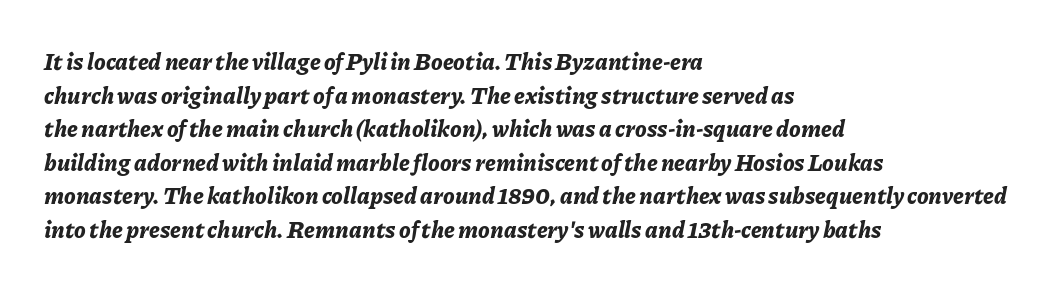
Q: Is the text bold? A: Yes.
Q: Is the text italic (slanted)? A: Yes, it leans right by about 11 degrees.
Q: Is the text underlined? A: No.
Q: How is the paragraph aligned? A: Left-aligned.
Q: Is the spacing between letters normal or unusually wide? A: Normal.
Q: Is the spacing between lines tight, normal or loose? A: Normal.
